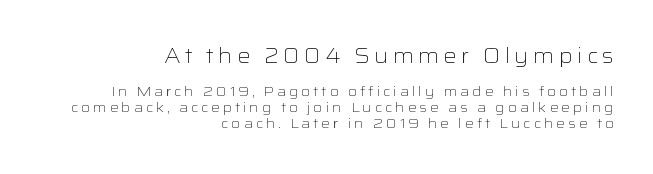
Look at the tracking — it's clearly loosened, letters drifting apart. Line spacing here is tight. The cut favours lightness, reaching ordinary text weight at its darkest. Italic? Not at all — the glyphs are vertical. Which of the two is more prominent by size? The first, at the top.
